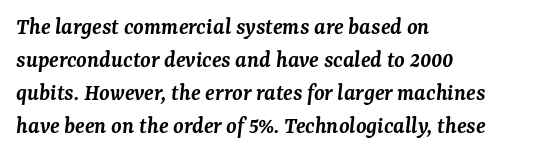
Just letters on the line, the space beneath them empty. The line texture is even and compact thanks to regular tracking. Line spacing here is normal. The typography opts for an oblique posture over an upright one. The paragraph shown leans on its left margin.
